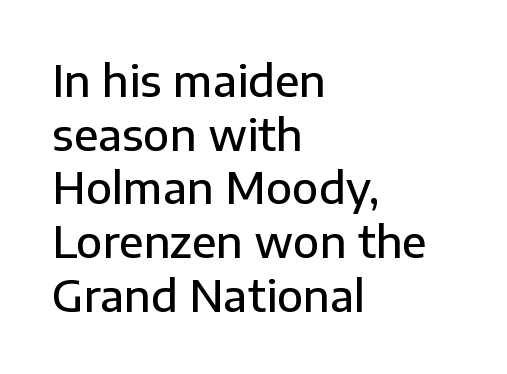
The image shows 43 px semibold sans-serif type, upright; set left-aligned, normal line spacing (1.25x), normal letter spacing, not underlined; low stroke contrast and a medium x-height.
